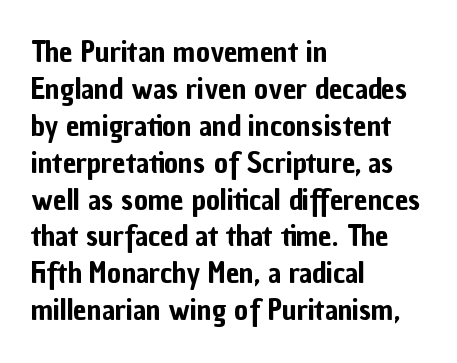
The image shows 30 px condensed sans-serif type, upright; set left-aligned, line spacing 1.23x, normal letter spacing, not underlined; low stroke contrast and a medium x-height.
